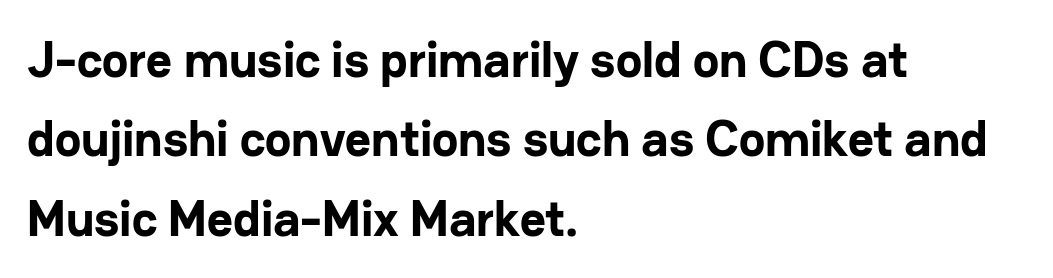
Q: Is the text bold? A: Yes.
Q: Is the text italic (slanted)? A: No, it is upright.
Q: Is the typeface a serif or a sans-serif typeface? A: Sans-serif.
Q: Is the text underlined? A: No.
Q: How is the paragraph aligned? A: Left-aligned.
Q: Is the spacing between letters normal or unusually wide? A: Normal.
Q: Is the spacing between lines tight, normal or loose? A: Normal.
Q: Width (condensed, normal, or wide)? A: Normal.
Q: Stroke contrast? A: Low.
Q: x-height? A: Medium.
Q: Monospaced? A: No.
